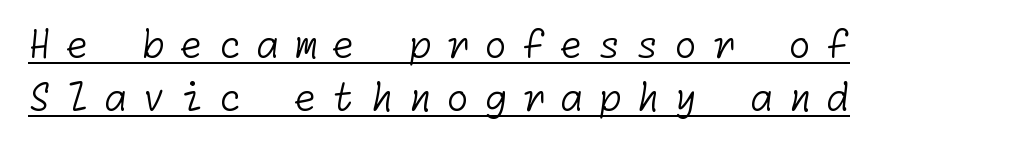
Leading matches the norm, producing a regular column. No feet cap the strokes, marking this as sans-serif type. This is not heavy type; no bold has been used. Substantial extra tracking has been applied to these lines.
